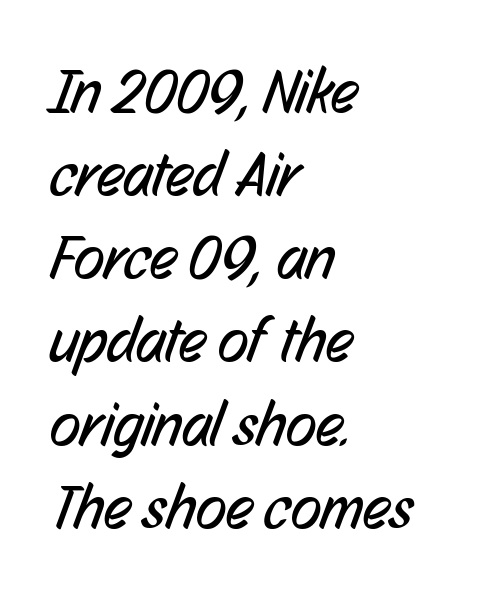
Unbolded letterforms with no extra heft. Typographically, this falls in the sans-serif category. Alignment: flush left. Rows of type keep a routine distance in the vertical direction. Compared with typical body copy, the letter spacing here is the same. Plain, unruled lines of type.
